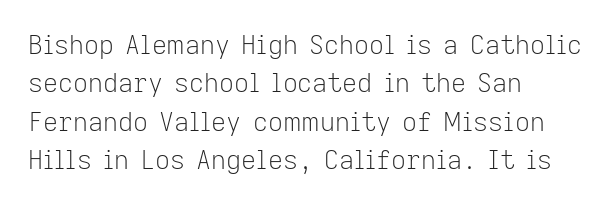
Leftover space on each line is placed entirely after the last word. The font sits on the lighter half of the weight spectrum, regular included. Here the glyphs are tracked normally, forming tight word shapes. Evenly set lines give the paragraph a standard silhouette. The area under the type is left untouched. The letters stand upright; this is a roman face.
